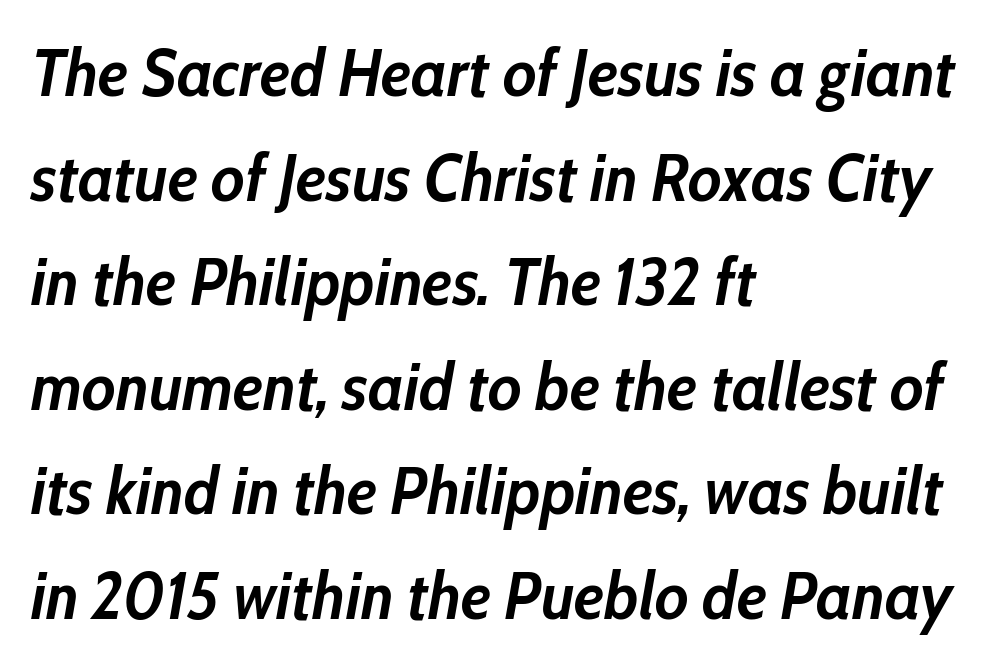
The text block is weighted toward the left margin, trailing off unevenly rightward. Weight check: bold — yes, fully. The face used here is proportionally spaced, like ordinary book or web type. What stands out about the letter spacing? Nothing — it is the standard amount.
